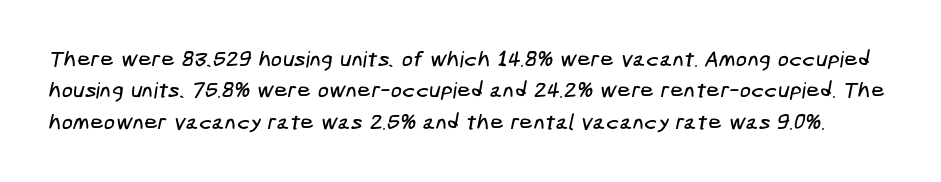
The line-height multiplier appears to be the usual default. Descenders are the only things crossing below the line. Standard letterfit; no display-style spreading of the glyphs.
